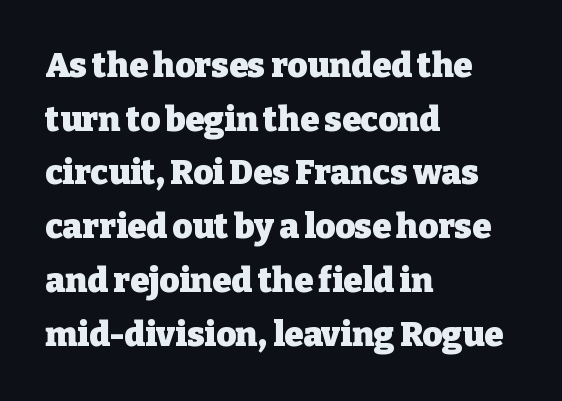
The image shows 34 px heavy serif type, upright; set left-aligned, normal line spacing (1.58x), normal letter spacing, not underlined; low stroke contrast and a medium x-height.
